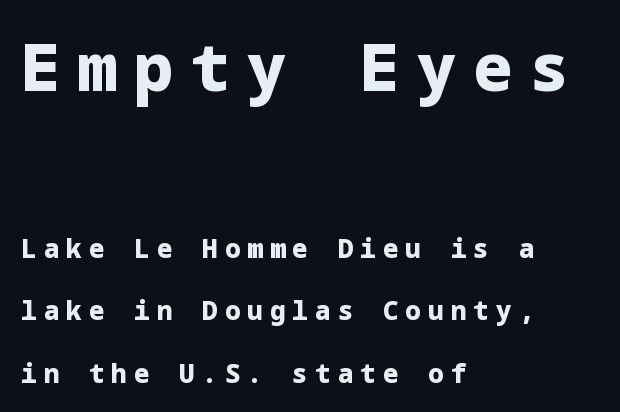
Q: Is the text bold? A: Yes.
Q: Is the text italic (slanted)? A: No, it is upright.
Q: Is the typeface a serif or a sans-serif typeface? A: Sans-serif.
Q: Is the text underlined? A: No.
Q: How is the paragraph aligned? A: Left-aligned.
Q: Is the spacing between letters normal or unusually wide? A: Unusually wide.
Q: Is the spacing between lines tight, normal or loose? A: Loose.
Q: Which block of text is set in a larger size, the first (top) or the second (bottom)? A: The first (top) one.
Q: Width (condensed, normal, or wide)? A: Normal.
Q: Stroke contrast? A: Low.
Q: x-height? A: Medium.
